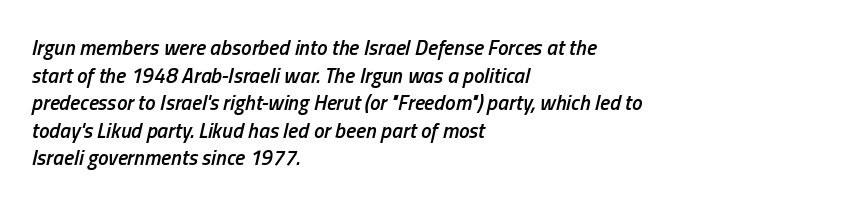
{"italic": "yes", "lean": "right", "slant_degrees": 13, "bold": "semi", "underline": "no", "align": "left", "line_spacing": "normal", "line_spacing_ratio": 1.31, "letter_spacing": "normal", "letter_spacing_em": 0.0, "glyph_px": 21}
